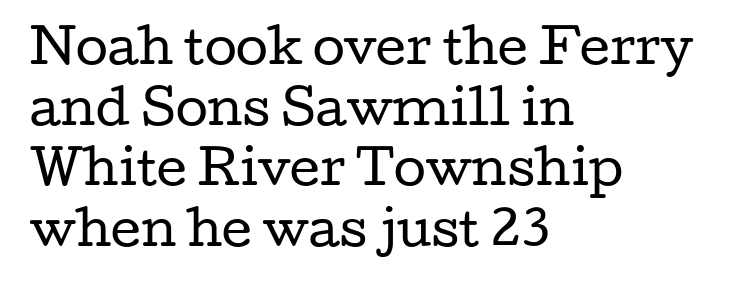
Italic: no, the glyphs are upright roman. Does extra space separate the letters? No, they use regular spacing. Horizontal bands of white between lines are of average thickness. Do the characters align in a grid? No, the font is proportional. The rendering anchors every line to the left-hand side. Decoration check: the copy has no underline.
